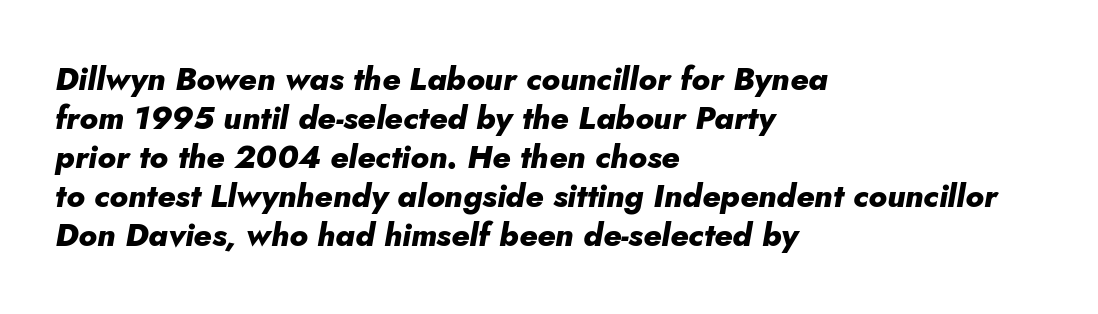
The image shows 32 px heavy type, italic (leaning right); set left-aligned, line spacing 1.22x, normal letter spacing, not underlined; low stroke contrast and a small x-height.
